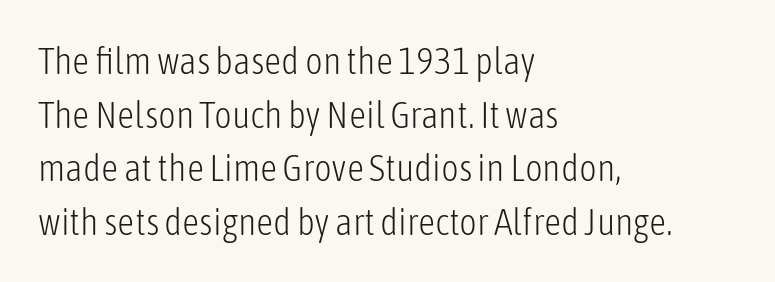
{"serif": "no", "italic": "no", "bold": "no", "weight": "light", "width": "condensed", "stroke_contrast": "low", "x_height": "medium", "monospaced": "no", "underline": "no", "align": "left", "line_spacing": "normal", "line_spacing_ratio": 1.41, "letter_spacing": "normal", "letter_spacing_em": 0.0, "glyph_px": 38}
